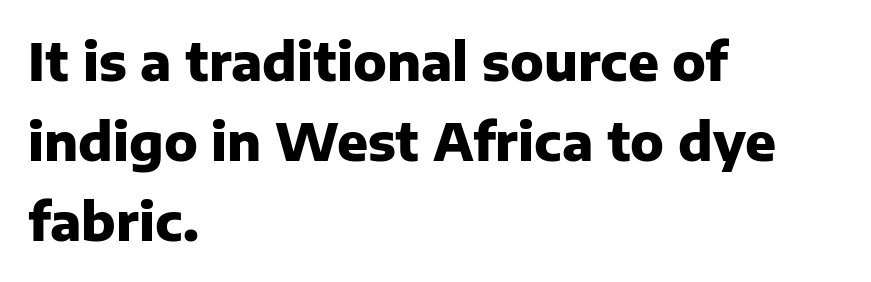
{"serif": "no", "italic": "no", "bold": "yes", "weight": "heavy", "width": "normal", "stroke_contrast": "low", "x_height": "medium", "monospaced": "no", "underline": "no", "align": "left", "line_spacing": "normal", "line_spacing_ratio": 1.57, "letter_spacing": "normal", "letter_spacing_em": 0.0, "glyph_px": 51}
